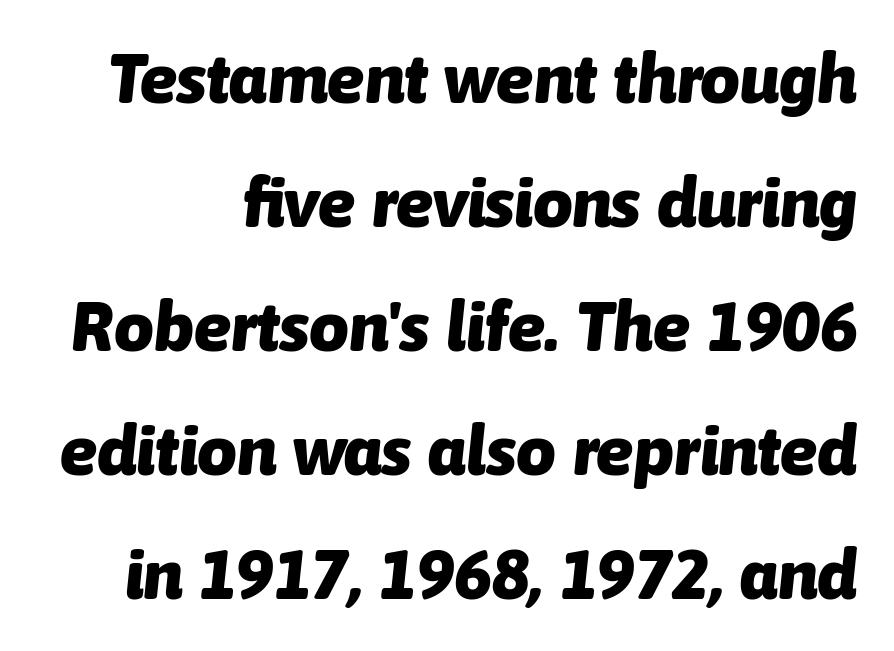
The image shows 70 px heavy type, italic (leaning right); set line spacing 1.77x, normal letter spacing, not underlined; low stroke contrast and a medium x-height.
